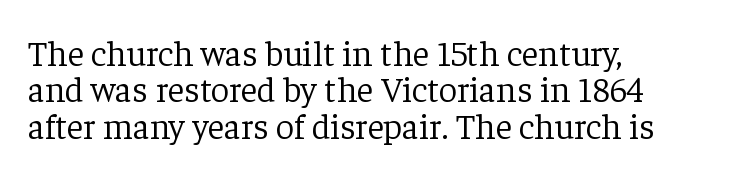
The image shows 36 px light serif type, upright; set left-aligned, tight line spacing (1.01x), normal letter spacing, not underlined; low stroke contrast and a medium x-height.
